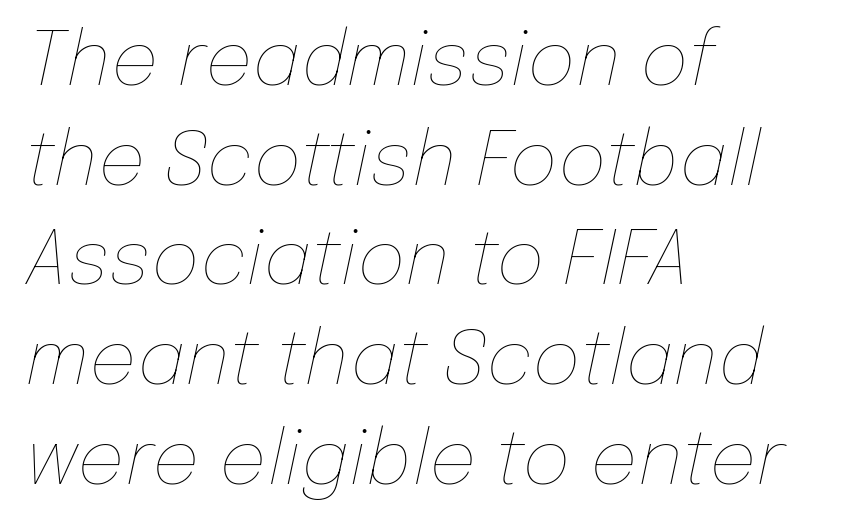
The image shows 75 px thin type, italic (leaning right); set left-aligned, normal line spacing (1.33x), normal letter spacing, not underlined; low stroke contrast and a medium x-height.
